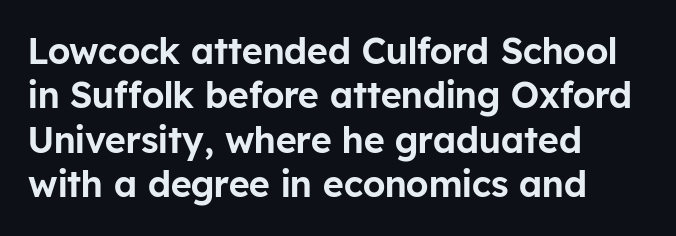
The rendering uses natural spacing where letterforms have individual widths. A typesetter would mark this as roman, not italic. Plain, unruled lines of type. These lines are set flush left with a ragged right edge. Classification — sans serif.
